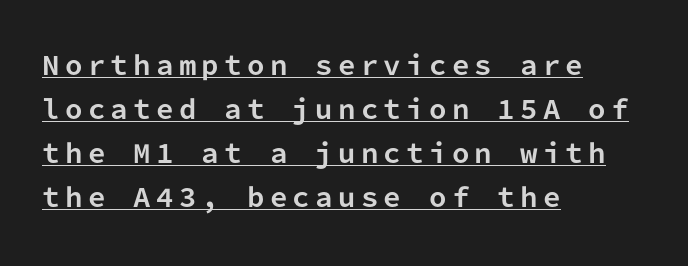
Does a line run under the words? Yes, clearly. In terms of posture, this sample is upright. The rendering uses a bold face; every stroke is thick and dark. Observe the wide spacing: letters keep a clear distance from each other.
